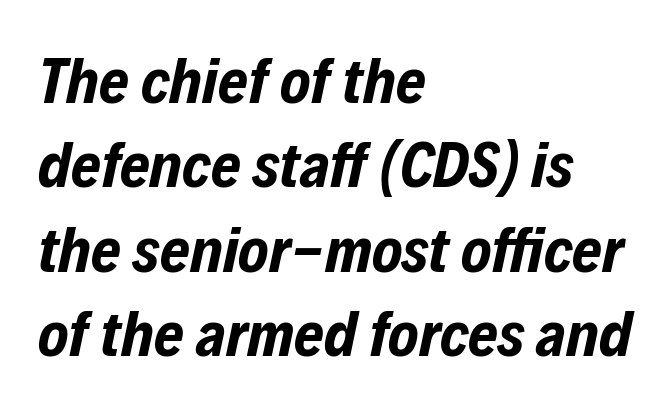
{"italic": "yes", "lean": "right", "slant_degrees": 12, "bold": "yes", "weight": "bold", "width": "condensed", "stroke_contrast": "low", "x_height": "medium", "monospaced": "no", "underline": "no", "align": "left", "line_spacing": "normal", "line_spacing_ratio": 1.32, "letter_spacing": "normal", "letter_spacing_em": 0.0, "glyph_px": 64}
